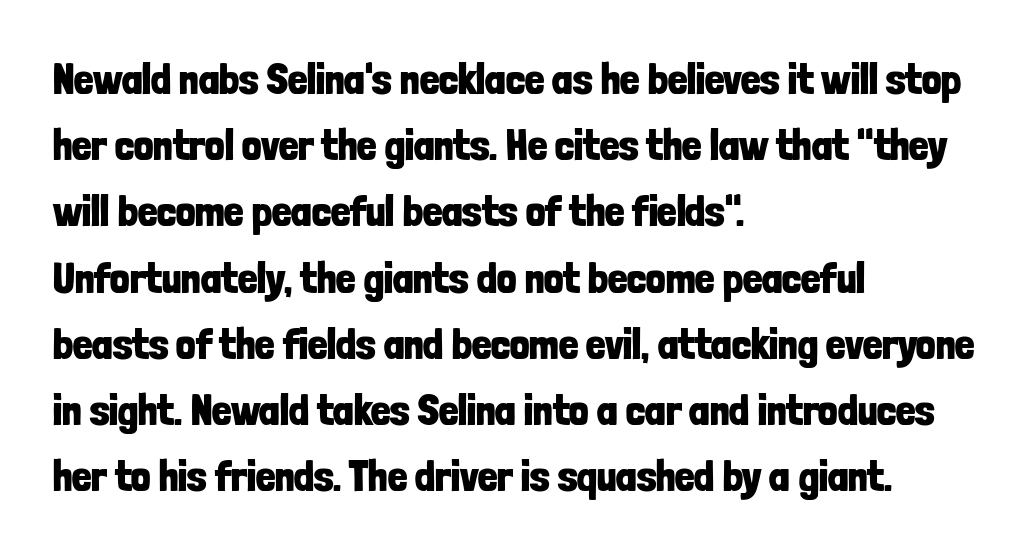
Caption: multi-line text, flush left, ragged right. Thick stems and heavy bowls — unmistakably bold. Rule under the text: the space is simply empty. Spacing between characters is what you'd get straight out of the box. Nothing sits at the stroke ends, so this counts as sans-serif.
